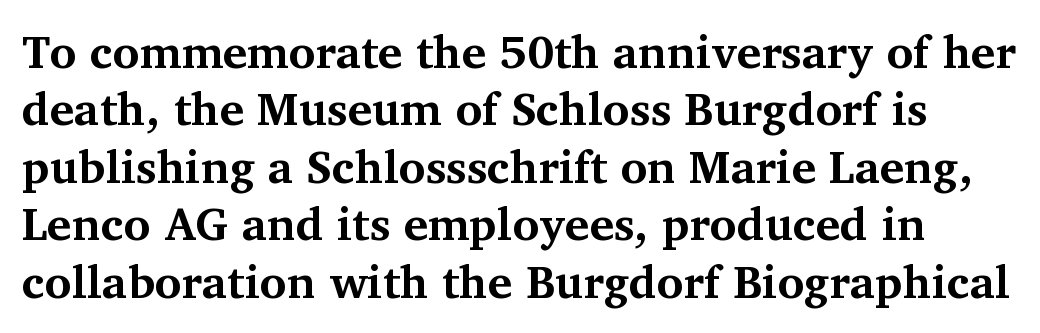
{"serif": "yes", "italic": "no", "bold": "yes", "weight": "bold", "width": "normal", "stroke_contrast": "medium", "x_height": "medium", "monospaced": "no", "underline": "no", "line_spacing": "normal", "line_spacing_ratio": 1.25, "letter_spacing": "normal", "letter_spacing_em": 0.0, "glyph_px": 46}
